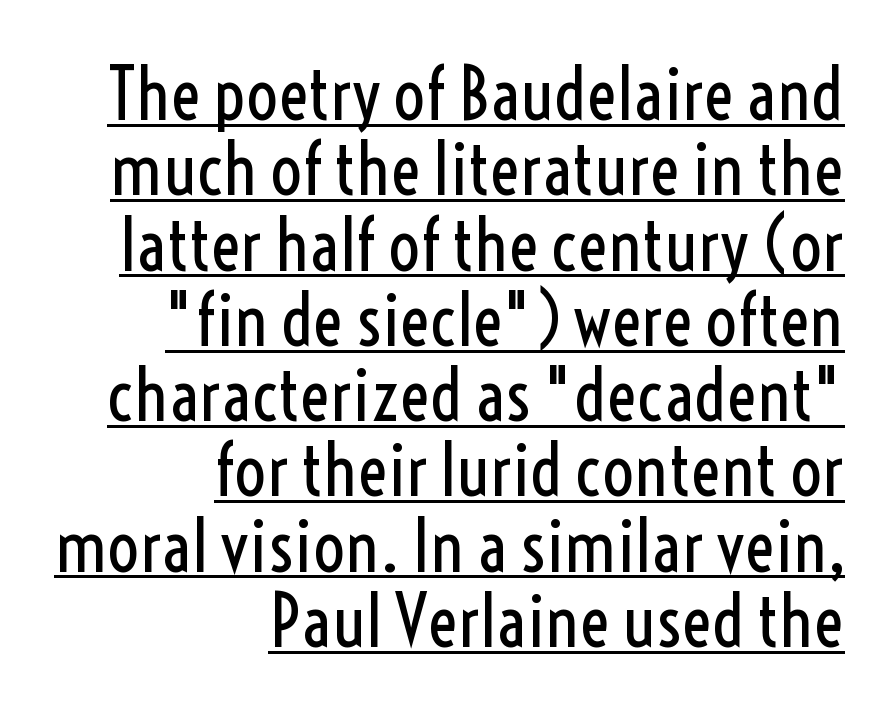
Q: Is the text bold? A: No.
Q: Is the text italic (slanted)? A: No, it is upright.
Q: Is the typeface a serif or a sans-serif typeface? A: Sans-serif.
Q: Is the text underlined? A: Yes.
Q: How is the paragraph aligned? A: Right-aligned.
Q: Is the spacing between letters normal or unusually wide? A: Normal.
Q: Is the spacing between lines tight, normal or loose? A: Tight.
Q: Width (condensed, normal, or wide)? A: Condensed.
Q: x-height? A: Medium.
Q: Monospaced? A: No.
